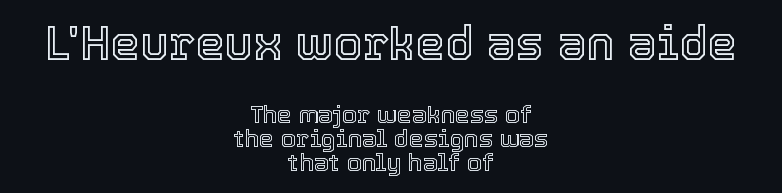
{"italic": "no", "width": "normal", "x_height": "medium", "monospaced": "no", "underline": "no", "align": "center", "line_spacing": "tight", "line_spacing_ratio": 0.99, "letter_spacing": "normal", "letter_spacing_em": 0.0, "larger_block": "first", "size_ratio": 1.96, "glyph_px": 47}
